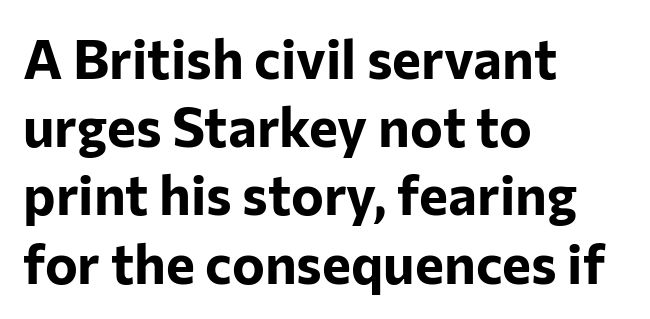
The image shows 55 px bold sans-serif type, upright; set left-aligned, line spacing 1.24x, normal letter spacing, not underlined; low stroke contrast and a medium x-height.
